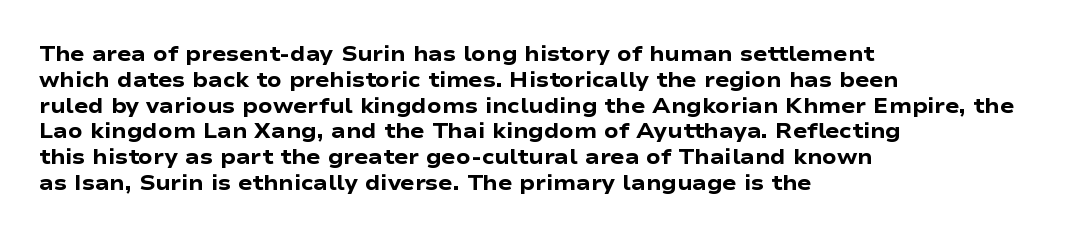
Q: Is the text bold? A: Yes.
Q: Is the text italic (slanted)? A: No, it is upright.
Q: Is the text underlined? A: No.
Q: How is the paragraph aligned? A: Left-aligned.
Q: Is the spacing between letters normal or unusually wide? A: Normal.
